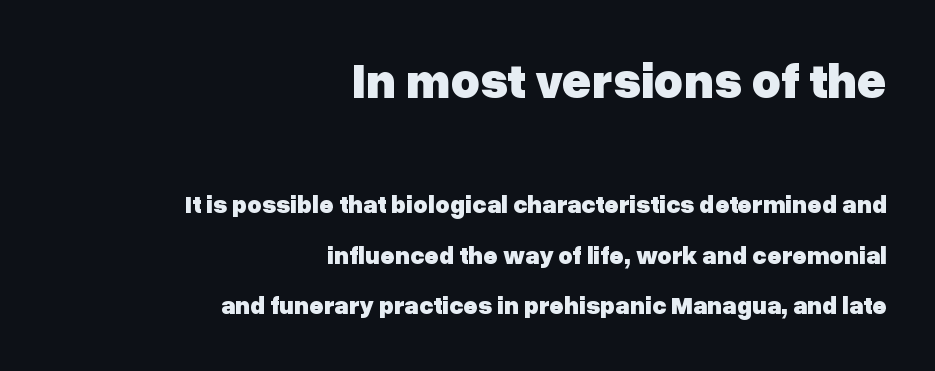
Nobody touched the tracking dial on this one. Does the copy run flush right? Yes — the right margin is perfectly even. These lines are composed in type without serifs. Rule under the text: the space is simply empty. Larger block? The one above; the one below is distinctly smaller.
